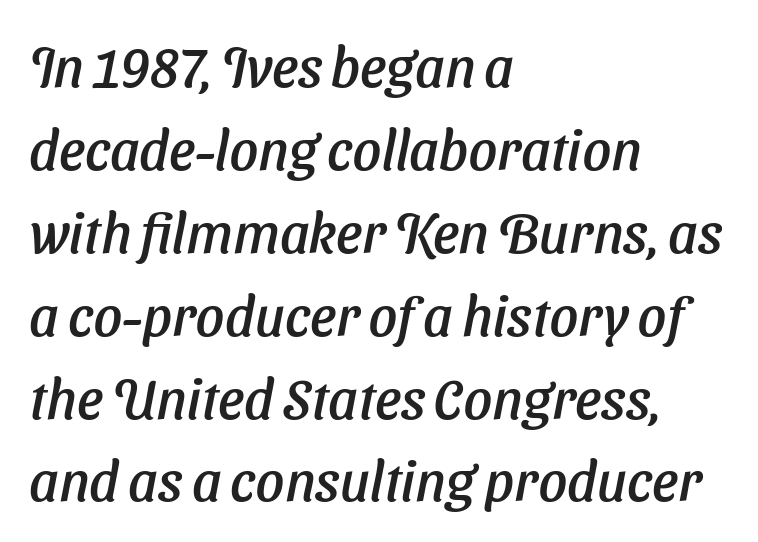
Interline gaps are of average width in this sample. The setting favours the left margin, as ordinary paragraphs usually do. The face used here is rendered with its standard letterfit. Has an underline been added? It has not. The letters advance in unequal steps, a hallmark of proportional type.
